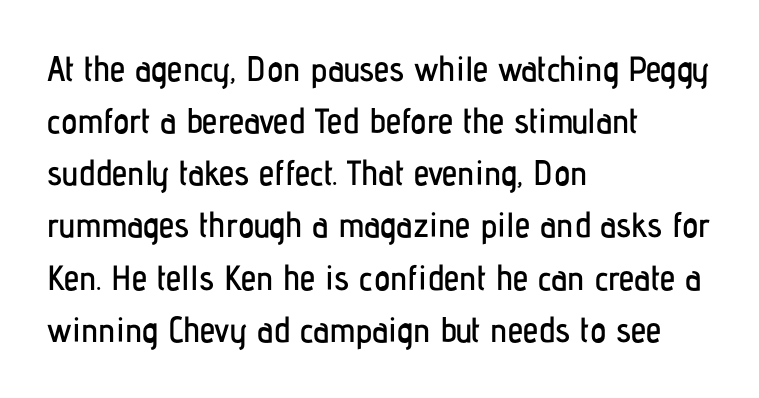
{"serif": "no", "italic": "no", "width": "condensed", "stroke_contrast": "low", "x_height": "medium", "monospaced": "no", "underline": "no", "align": "left", "line_spacing": "normal", "line_spacing_ratio": 1.49, "letter_spacing": "normal", "letter_spacing_em": 0.0, "glyph_px": 35}
